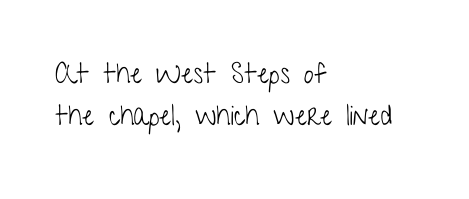
The image shows 28 px light, condensed sans-serif type, upright; set left-aligned, normal line spacing (1.51x), normal letter spacing, not underlined; low stroke contrast and a medium x-height.
